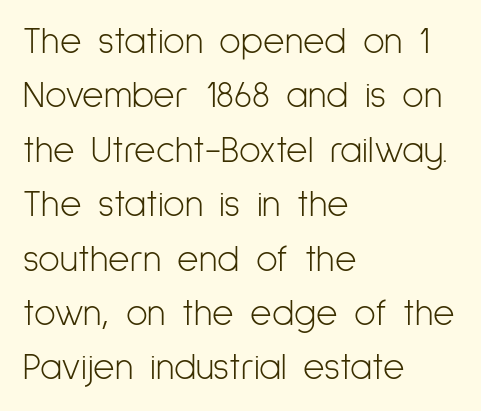
{"serif": "no", "italic": "no", "bold": "no", "weight": "light", "width": "condensed", "stroke_contrast": "low", "x_height": "medium", "monospaced": "no", "underline": "no", "align": "left", "line_spacing": "normal", "line_spacing_ratio": 1.47, "letter_spacing": "normal", "letter_spacing_em": 0.0, "glyph_px": 37}
